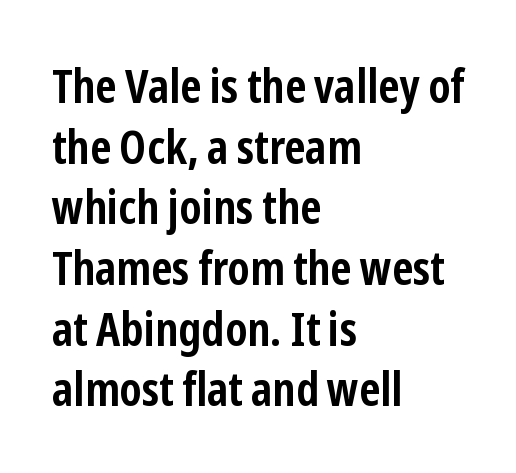
A clean baseline with only descenders dipping below it. Notice how descenders clear the ascenders below comfortably — that's standard leading. The axis of the letterforms is exactly vertical. On the weight axis this lands at bold, roughly 700. Proportional: the letters do not fall into vertical columns.
